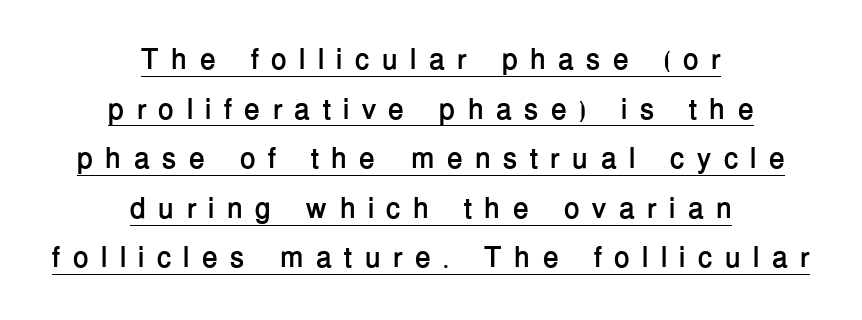
The passage shown is typeset with a sans-serif family. These words are printed bold, with thick strokes throughout. One-word summary of the alignment: center. These lines were composed using upright roman letters.
